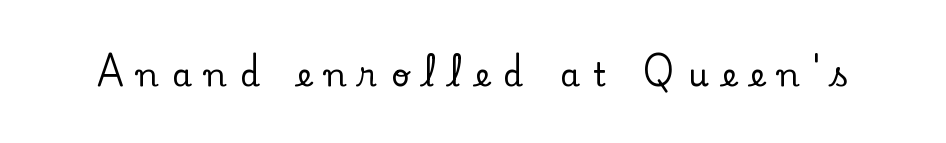
{"italic": "no", "width": "normal", "stroke_contrast": "low", "x_height": "small", "monospaced": "no", "underline": "no", "letter_spacing": "wide", "letter_spacing_em": 0.42, "glyph_px": 32}
